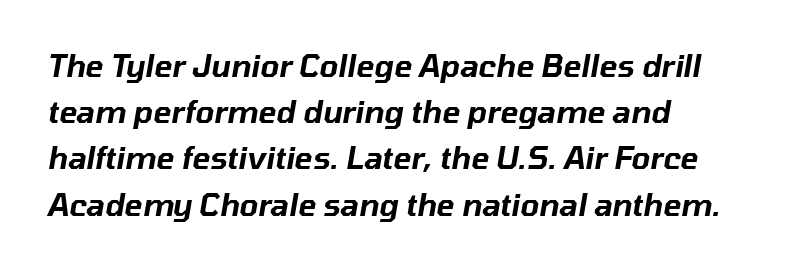
What's the leading like? Ordinary, nothing unusual. The passage shown leans; its letterforms are oblique. This sample has the flowing, uneven cadence of proportional lettering. Each word holds together tightly as a unit, with standard inter-letter gaps. The paragraph has a hard left edge and a soft right edge.
